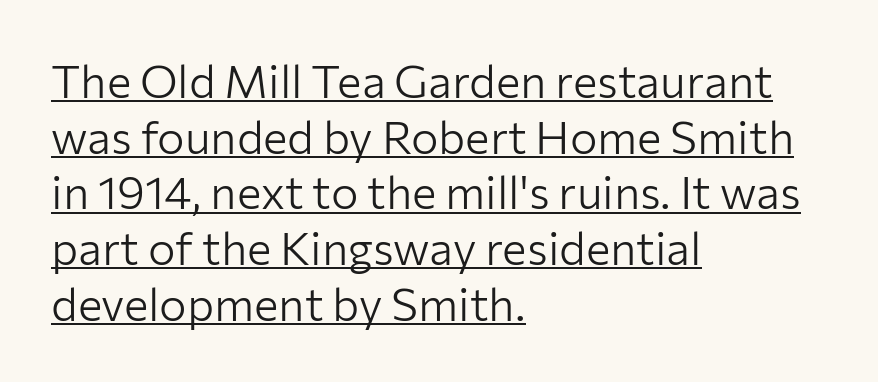
Every stem runs plumb, perpendicular to the baseline. Serif or sans? Sans — the stroke terminals are bare. If you drew a ruler down the left edge, every line would touch it. The passage shown has conventional tracking throughout. A rule runs beneath these lines of type.
